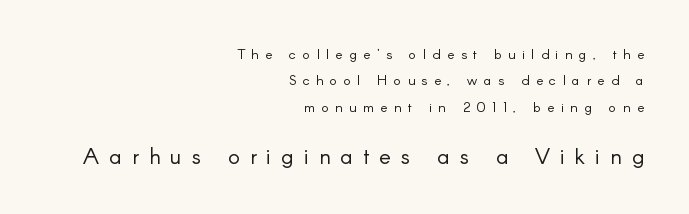
When letters stand straight like this, we call the style roman or upright. Top chunk: small. Bottom chunk: large. The zone under the glyphs is completely vacant. Spacing between characters has been opened up far beyond the box default. The face looks like a standard text weight, possibly lighter. The lines in this sample share a right terminus and differ only in where they begin.
